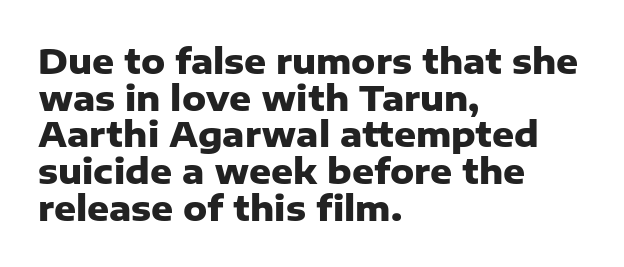
The image shows 34 px heavy sans-serif type, upright; set left-aligned, tight line spacing (1.08x), normal letter spacing, not underlined; low stroke contrast and a medium x-height.
